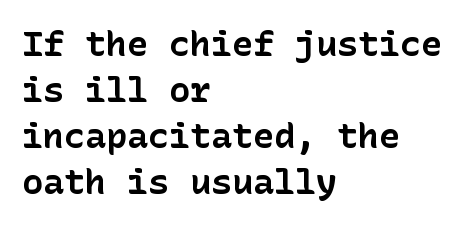
Descenders hang freely into open space. Summary of vertical rhythm: regular, with standard interline spacing. Upright lettering throughout. Heft: maximum for text — a bold. Letterform terminals end flat and unadorned throughout the passage.
